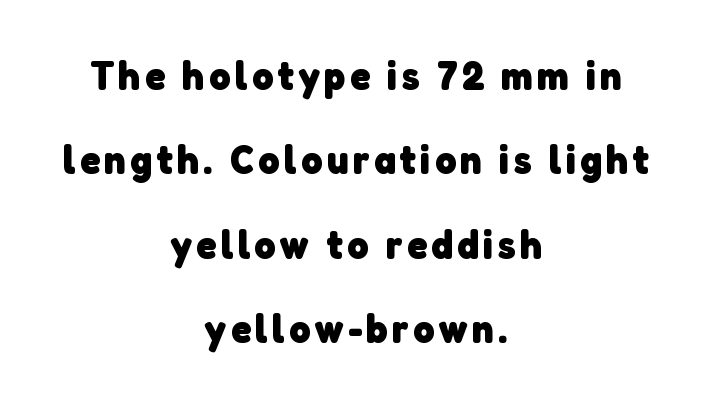
Q: Is the text bold? A: Yes.
Q: Is the typeface a serif or a sans-serif typeface? A: Sans-serif.
Q: Is the text underlined? A: No.
Q: How is the paragraph aligned? A: Centered.
Q: Is the spacing between lines tight, normal or loose? A: Loose.
Q: Width (condensed, normal, or wide)? A: Normal.
Q: Stroke contrast? A: Low.
Q: x-height? A: Medium.
Q: Monospaced? A: No.
